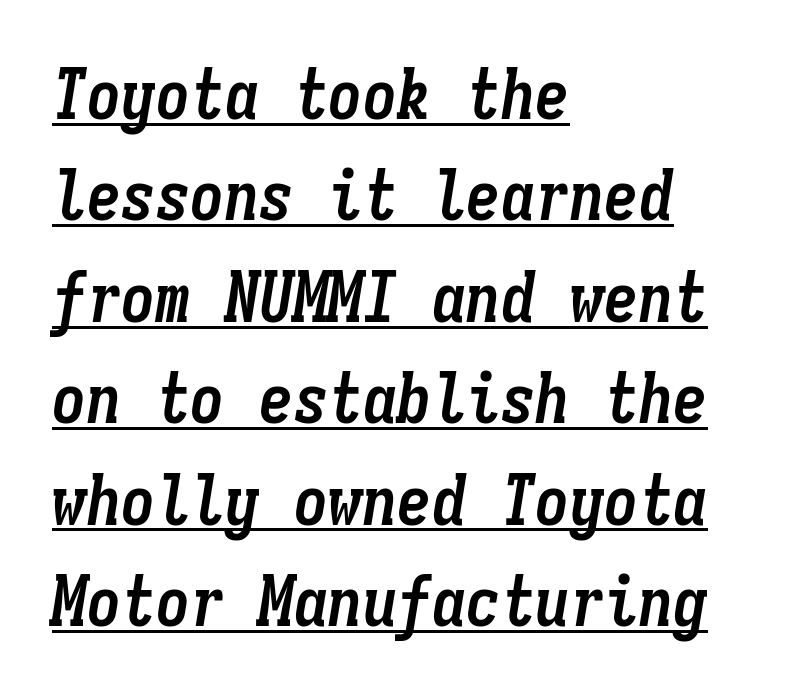
Q: Is the text bold? A: Yes.
Q: Is the text italic (slanted)? A: Yes, it leans right by about 9 degrees.
Q: Is the text underlined? A: Yes.
Q: How is the paragraph aligned? A: Left-aligned.
Q: Is the spacing between letters normal or unusually wide? A: Normal.
Q: Is the spacing between lines tight, normal or loose? A: Normal.
Q: Width (condensed, normal, or wide)? A: Condensed.
Q: Stroke contrast? A: Low.
Q: x-height? A: Medium.
Q: Monospaced? A: Yes.
